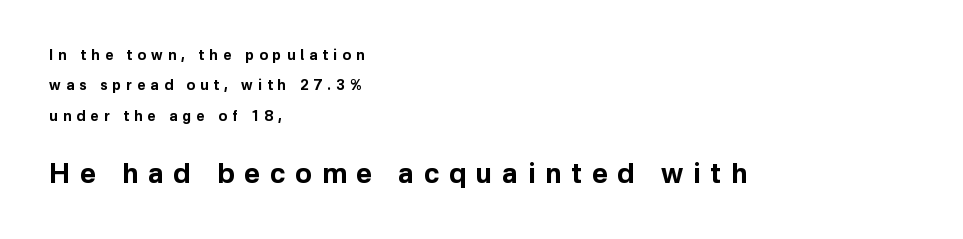
Q: Is the text bold? A: Yes.
Q: Is the text italic (slanted)? A: No, it is upright.
Q: Is the text underlined? A: No.
Q: How is the paragraph aligned? A: Left-aligned.
Q: Is the spacing between letters normal or unusually wide? A: Unusually wide.
Q: Is the spacing between lines tight, normal or loose? A: Loose.
Q: Which block of text is set in a larger size, the first (top) or the second (bottom)? A: The second (bottom) one.
